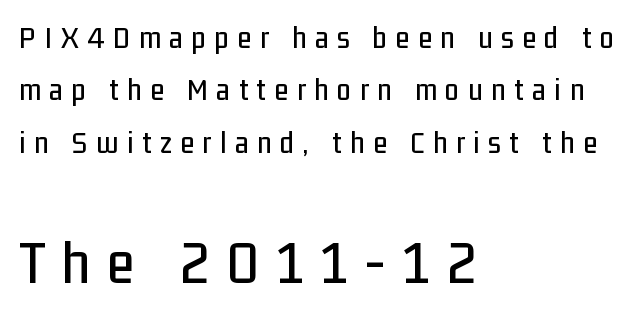
{"serif": "no", "italic": "no", "width": "condensed", "stroke_contrast": "low", "x_height": "medium", "monospaced": "no", "underline": "no", "align": "left", "line_spacing": "normal", "line_spacing_ratio": 1.64, "letter_spacing": "wide", "letter_spacing_em": 0.27, "larger_block": "second", "size_ratio": 1.97, "glyph_px": 63}
